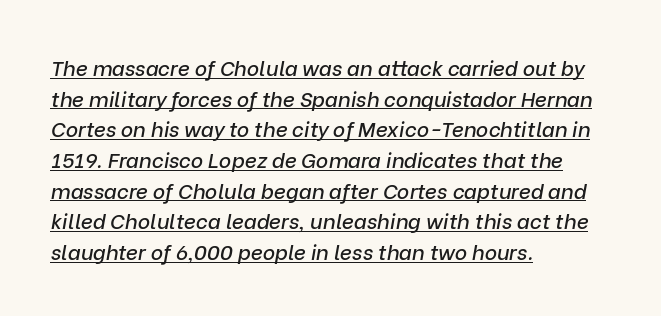
{"italic": "yes", "lean": "right", "slant_degrees": 9, "underline": "yes", "align": "left", "line_spacing": "normal", "line_spacing_ratio": 1.46, "letter_spacing": "normal", "letter_spacing_em": 0.0, "glyph_px": 21}
